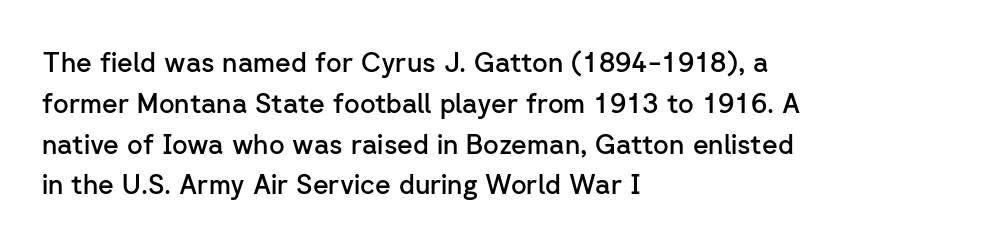
{"italic": "no", "bold": "semi", "underline": "no", "align": "left", "line_spacing": "normal", "line_spacing_ratio": 1.51, "letter_spacing": "normal", "letter_spacing_em": 0.0, "glyph_px": 27}
